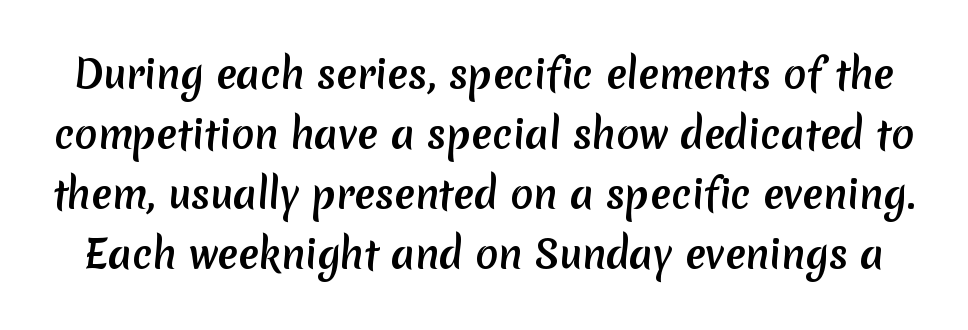
The image shows 38 px semibold sans-serif type; set normal line spacing (1.58x), normal letter spacing, not underlined; low stroke contrast and a medium x-height.
